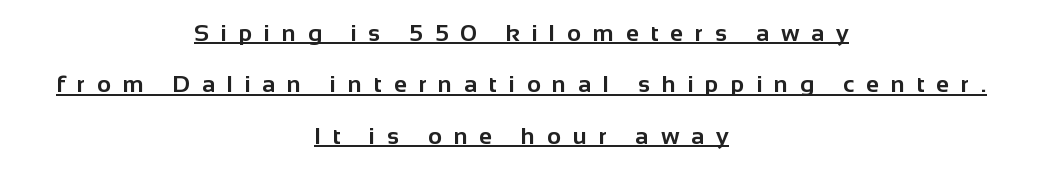
Q: Is the text bold? A: Yes.
Q: Is the text italic (slanted)? A: No, it is upright.
Q: Is the text underlined? A: Yes.
Q: How is the paragraph aligned? A: Centered.
Q: Is the spacing between letters normal or unusually wide? A: Unusually wide.
Q: Is the spacing between lines tight, normal or loose? A: Loose.
